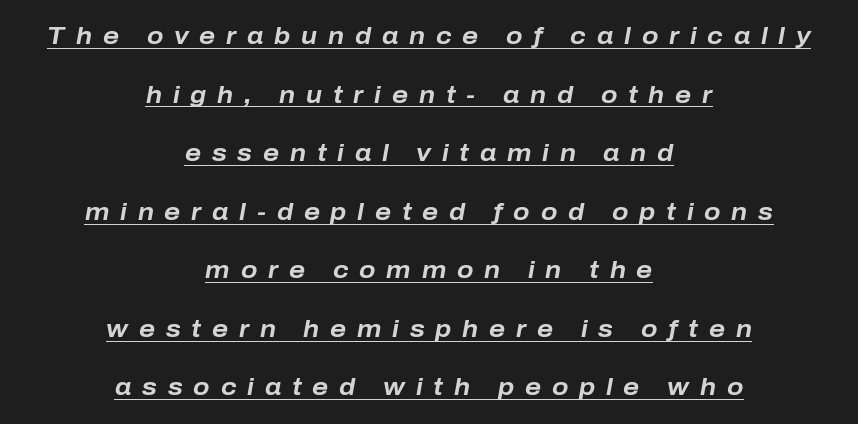
Both edges are ragged and mirror each other, which tells us the setting is centered. The rendering applies a slant to the glyphs. In terms of leading, this rendering errs on the spacious side. Has an underline been added? It has. Emphasis by weight is at full strength: bold. Loose tracking; the words dissolve into strings of separated letters.
